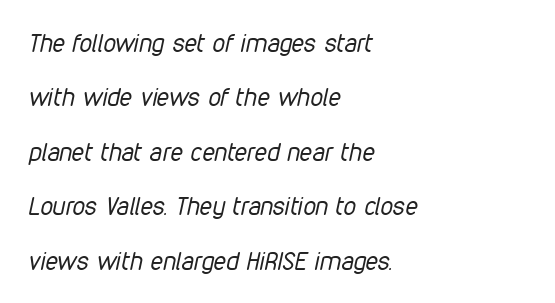
Q: Is the text bold? A: No.
Q: Is the text italic (slanted)? A: Yes, it leans right by about 12 degrees.
Q: Is the text underlined? A: No.
Q: How is the paragraph aligned? A: Left-aligned.
Q: Is the spacing between letters normal or unusually wide? A: Normal.
Q: Is the spacing between lines tight, normal or loose? A: Loose.
